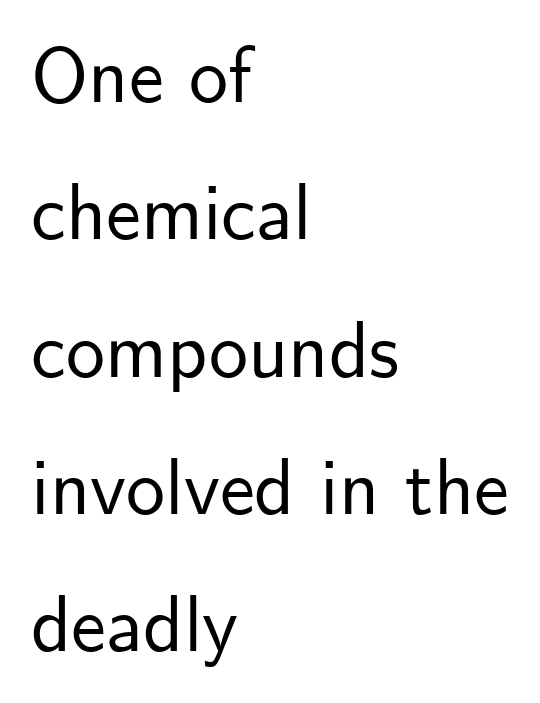
The image shows 78 px sans-serif type, upright; set left-aligned, line spacing 1.76x, normal letter spacing, not underlined; low stroke contrast and a small x-height.
